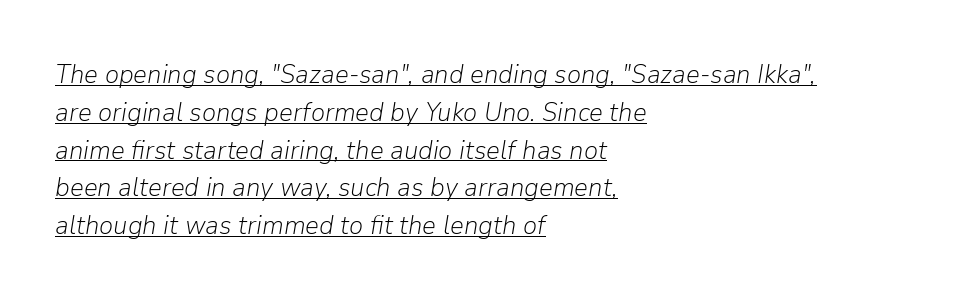
Q: Is the text bold? A: No.
Q: Is the text italic (slanted)? A: Yes, it leans right by about 9 degrees.
Q: Is the text underlined? A: Yes.
Q: How is the paragraph aligned? A: Left-aligned.
Q: Is the spacing between letters normal or unusually wide? A: Normal.
Q: Is the spacing between lines tight, normal or loose? A: Normal.
